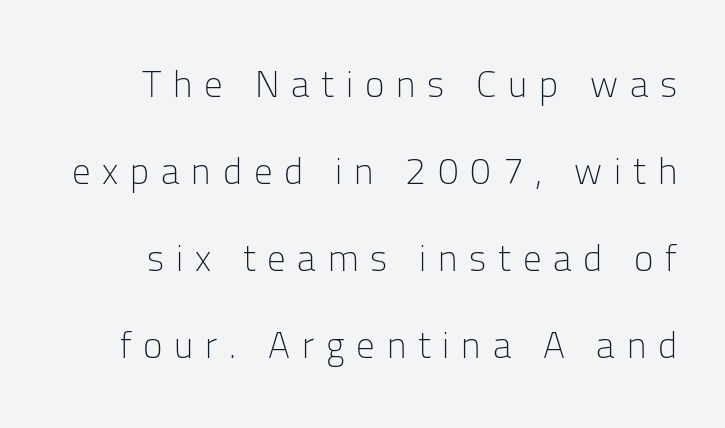
{"serif": "no", "italic": "no", "bold": "no", "weight": "light", "width": "normal", "stroke_contrast": "low", "x_height": "medium", "monospaced": "no", "underline": "no", "line_spacing": "loose", "line_spacing_ratio": 2.35, "letter_spacing": "wide", "letter_spacing_em": 0.32, "glyph_px": 37}
